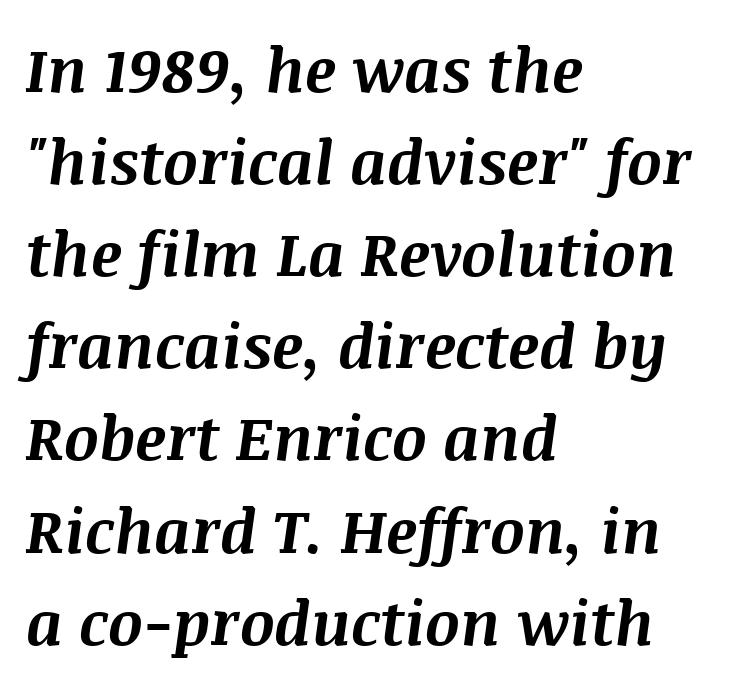
Each word holds together tightly as a unit, with standard inter-letter gaps. Which margin do the lines hug? The left one — the right edge is uneven. Chunky letters — that's bold for sure. Evenly set lines give the paragraph a standard silhouette.
